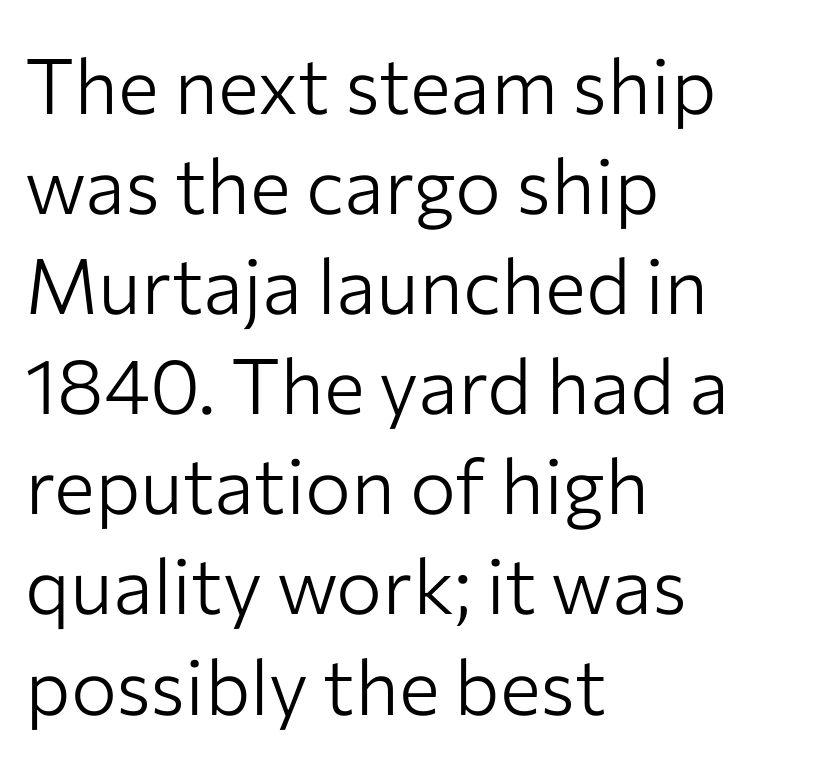
Q: Is the text bold? A: No.
Q: Is the text italic (slanted)? A: No, it is upright.
Q: Is the typeface a serif or a sans-serif typeface? A: Sans-serif.
Q: Is the text underlined? A: No.
Q: How is the paragraph aligned? A: Left-aligned.
Q: Is the spacing between letters normal or unusually wide? A: Normal.
Q: Is the spacing between lines tight, normal or loose? A: Normal.
Q: Width (condensed, normal, or wide)? A: Normal.
Q: Stroke contrast? A: Low.
Q: x-height? A: Medium.
Q: Monospaced? A: No.
